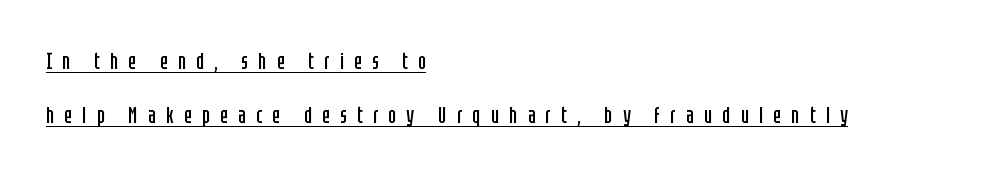
Q: Is the text bold? A: No.
Q: Is the text italic (slanted)? A: No, it is upright.
Q: Is the text underlined? A: Yes.
Q: How is the paragraph aligned? A: Left-aligned.
Q: Is the spacing between letters normal or unusually wide? A: Unusually wide.
Q: Is the spacing between lines tight, normal or loose? A: Loose.
